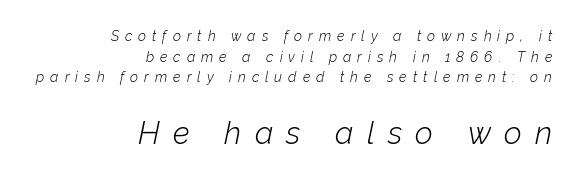
The image shows 31 px light type, italic (leaning right); set right-aligned, normal line spacing (1.48x), unusually wide letter spacing (+0.43 em), not underlined; the second (bottom) block is 2.21x larger; low stroke contrast and a medium x-height.
